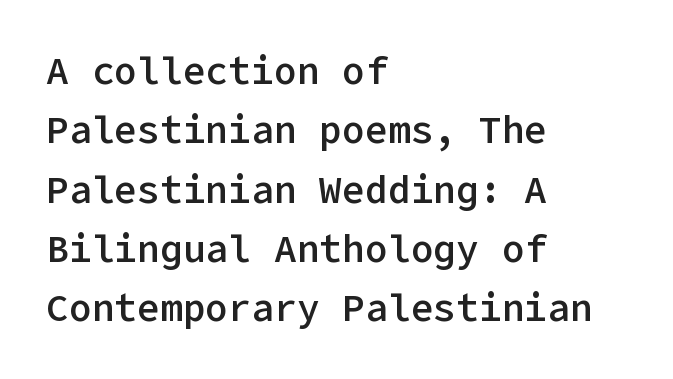
The image shows 38 px semibold sans-serif type, upright; set left-aligned, normal line spacing (1.56x), normal letter spacing, not underlined; low stroke contrast and a medium x-height.
